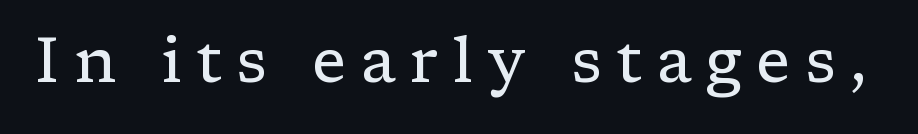
The image shows 63 px regular-weight serif type, upright; set unusually wide letter spacing (+0.23 em), not underlined; low stroke contrast and a medium x-height.
